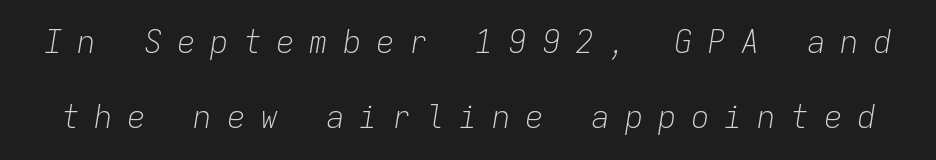
The passage shown is typed in a monospace face where columns stay perfectly aligned. Rendered with sloped, italic letterforms. Is the stroke heavy? The answer is a plain regular-or-lighter. Between one letter and the next there's a generous, obvious gap. Nobody drew a line under any word here. The lines are spread far apart with generous leading.
